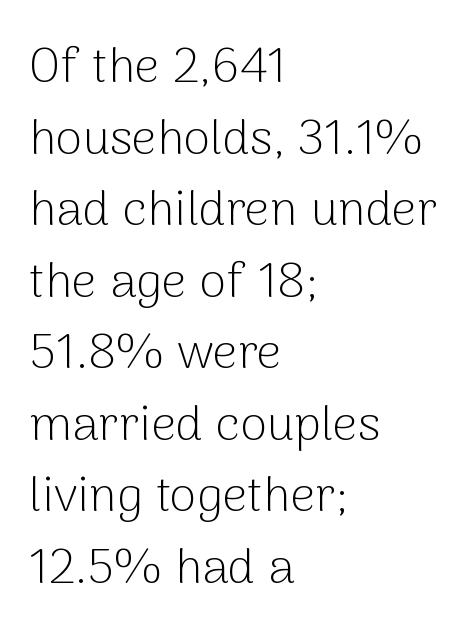
{"serif": "no", "italic": "no", "bold": "no", "weight": "light", "width": "normal", "stroke_contrast": "low", "x_height": "medium", "monospaced": "no", "underline": "no", "align": "left", "line_spacing": "normal", "line_spacing_ratio": 1.46, "letter_spacing": "normal", "letter_spacing_em": 0.0, "glyph_px": 49}
